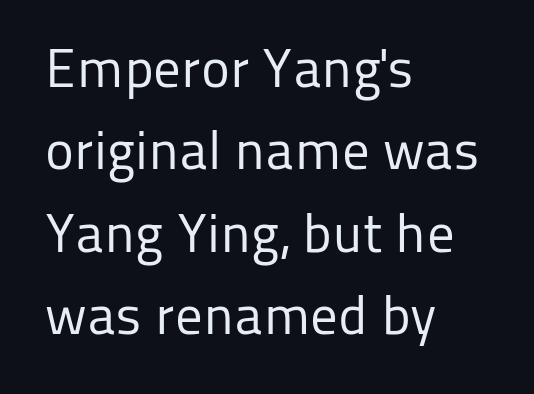
The image shows 55 px regular-weight sans-serif type, upright; set left-aligned, normal line spacing (1.5x), normal letter spacing, not underlined; low stroke contrast and a medium x-height.
